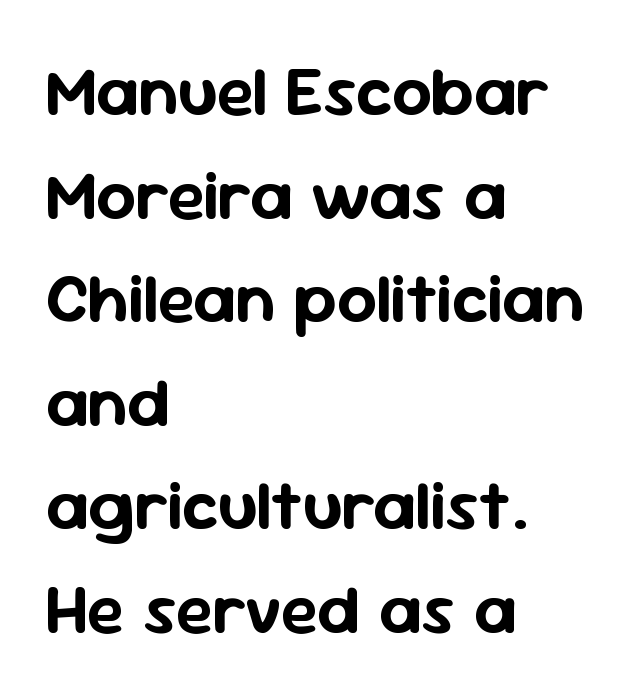
Q: Is the text italic (slanted)? A: No, it is upright.
Q: Is the typeface a serif or a sans-serif typeface? A: Sans-serif.
Q: Is the text underlined? A: No.
Q: How is the paragraph aligned? A: Left-aligned.
Q: Is the spacing between letters normal or unusually wide? A: Normal.
Q: Is the spacing between lines tight, normal or loose? A: Normal.
Q: Width (condensed, normal, or wide)? A: Normal.
Q: Stroke contrast? A: Low.
Q: x-height? A: Medium.
Q: Monospaced? A: No.
